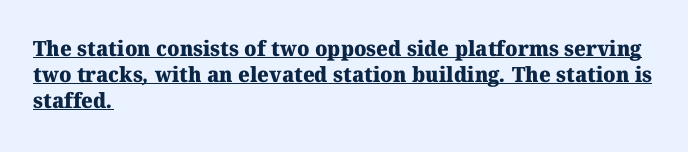
Standard letterfit; no display-style spreading of the glyphs. Compared with a centered layout, this one pins lines to the left instead. A baseline rule has been typeset under these characters. As a designer I'd log this as weight 700, bold.
